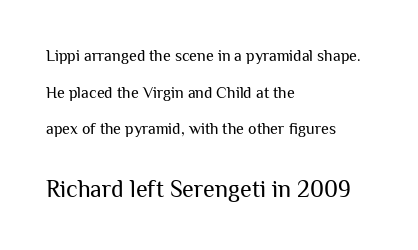
How would I describe the line gaps? Wide and relaxed. Line beginnings align vertically; line endings do not. Unbolded letterforms with no extra heft. Bare-footed words on every line.
